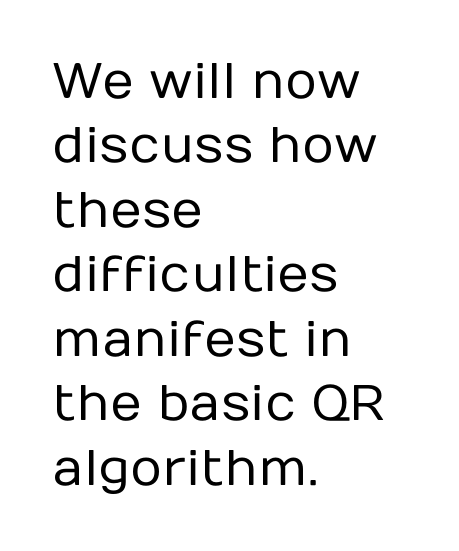
Q: Is the text bold? A: No.
Q: Is the text italic (slanted)? A: No, it is upright.
Q: Is the typeface a serif or a sans-serif typeface? A: Sans-serif.
Q: Is the text underlined? A: No.
Q: How is the paragraph aligned? A: Left-aligned.
Q: Is the spacing between letters normal or unusually wide? A: Normal.
Q: Is the spacing between lines tight, normal or loose? A: Normal.
Q: Width (condensed, normal, or wide)? A: Normal.
Q: Stroke contrast? A: Low.
Q: x-height? A: Medium.
Q: Monospaced? A: No.
